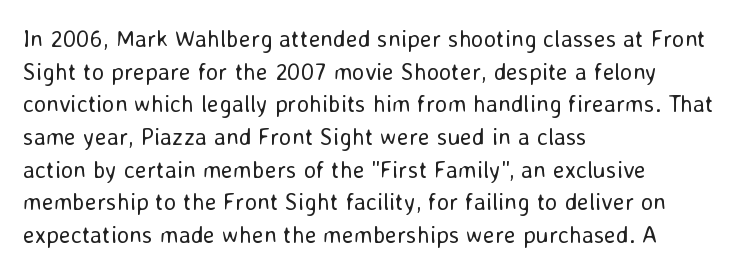
Q: Is the text bold? A: No.
Q: Is the text italic (slanted)? A: No, it is upright.
Q: Is the text underlined? A: No.
Q: How is the paragraph aligned? A: Left-aligned.
Q: Is the spacing between letters normal or unusually wide? A: Normal.
Q: Is the spacing between lines tight, normal or loose? A: Normal.
